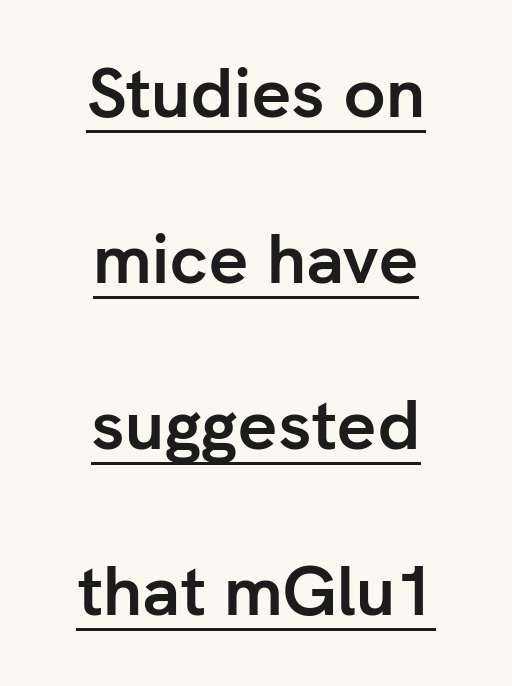
Q: Is the text bold? A: Yes.
Q: Is the text italic (slanted)? A: No, it is upright.
Q: Is the typeface a serif or a sans-serif typeface? A: Sans-serif.
Q: Is the text underlined? A: Yes.
Q: How is the paragraph aligned? A: Centered.
Q: Is the spacing between letters normal or unusually wide? A: Normal.
Q: Is the spacing between lines tight, normal or loose? A: Loose.
Q: Width (condensed, normal, or wide)? A: Normal.
Q: Stroke contrast? A: Low.
Q: x-height? A: Medium.
Q: Monospaced? A: No.
